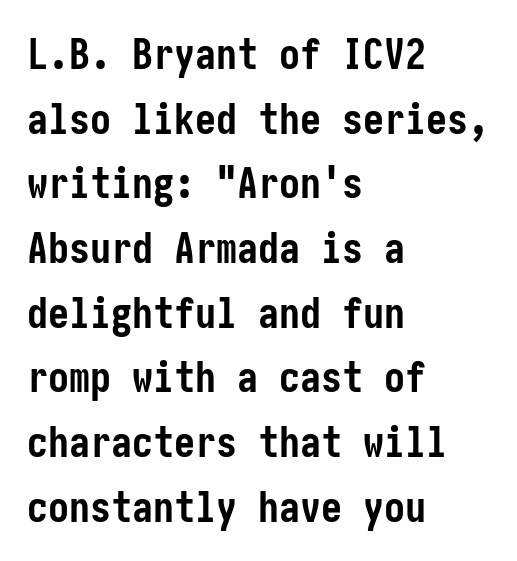
The image shows 42 px semibold, condensed sans-serif type, upright; set left-aligned, normal line spacing (1.54x), normal letter spacing, not underlined; low stroke contrast and a medium x-height.
